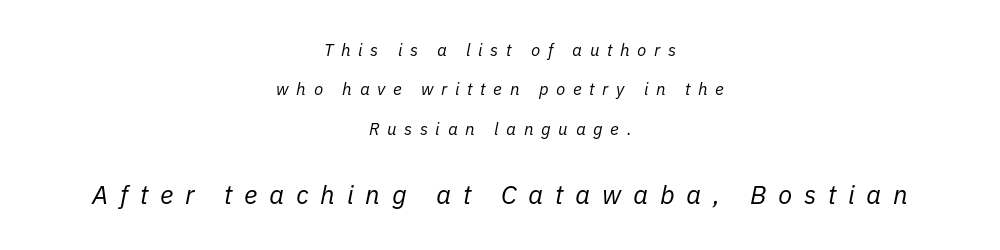
Underlining? Definitely not there. Between these two stacked blocks, the lower one wins on size. Letter spacing: wide. The whitespace from short lines is split evenly between both sides. Successive baselines arrive slowly, with a big drop between each. The font sits on the lighter half of the weight spectrum, regular included.
